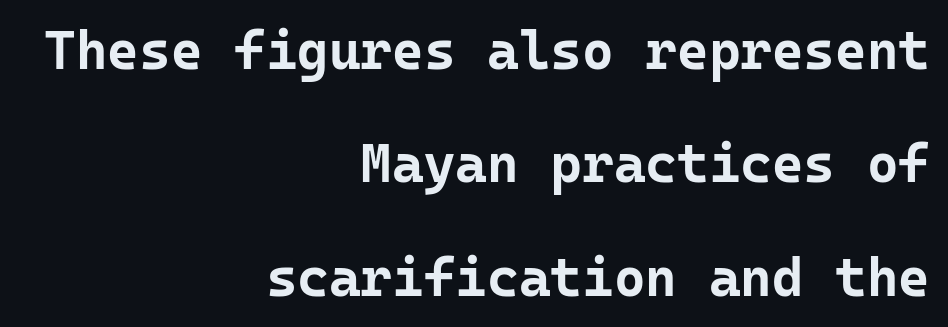
Q: Is the text bold? A: Yes.
Q: Is the text italic (slanted)? A: No, it is upright.
Q: Is the typeface a serif or a sans-serif typeface? A: Sans-serif.
Q: Is the text underlined? A: No.
Q: How is the paragraph aligned? A: Right-aligned.
Q: Is the spacing between letters normal or unusually wide? A: Normal.
Q: Is the spacing between lines tight, normal or loose? A: Loose.
Q: Width (condensed, normal, or wide)? A: Normal.
Q: Stroke contrast? A: Low.
Q: x-height? A: Medium.
Q: Monospaced? A: Yes.
